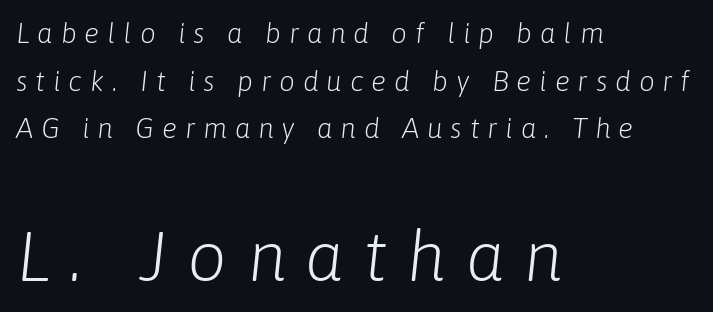
Q: Is the text bold? A: No.
Q: Is the text italic (slanted)? A: Yes, it leans right by about 6 degrees.
Q: Is the text underlined? A: No.
Q: How is the paragraph aligned? A: Left-aligned.
Q: Is the spacing between letters normal or unusually wide? A: Unusually wide.
Q: Is the spacing between lines tight, normal or loose? A: Normal.
Q: Which block of text is set in a larger size, the first (top) or the second (bottom)? A: The second (bottom) one.
Q: Width (condensed, normal, or wide)? A: Normal.
Q: Stroke contrast? A: Low.
Q: x-height? A: Medium.
Q: Monospaced? A: No.
